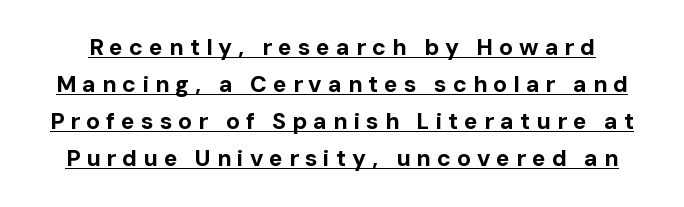
Q: Is the text bold? A: Yes.
Q: Is the text italic (slanted)? A: No, it is upright.
Q: Is the text underlined? A: Yes.
Q: Is the spacing between letters normal or unusually wide? A: Unusually wide.
Q: Is the spacing between lines tight, normal or loose? A: Normal.
